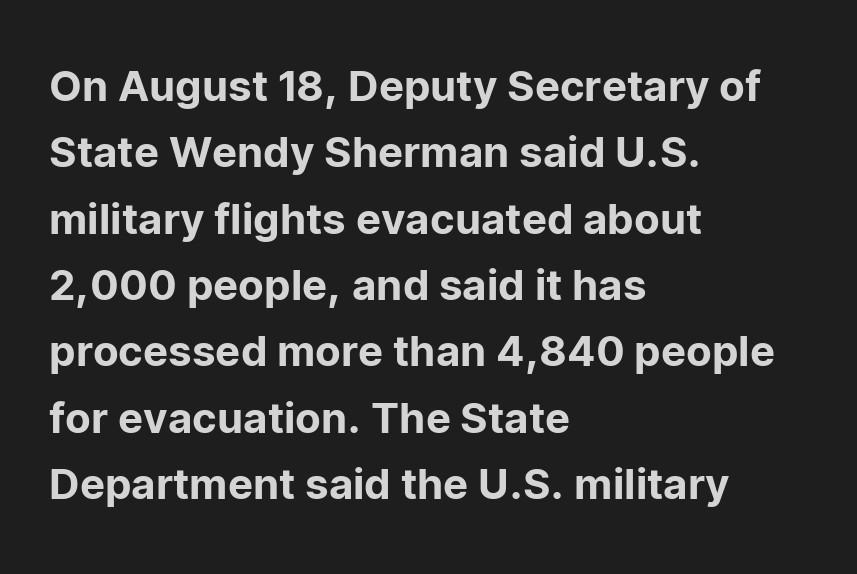
What's the leading like? Ordinary, nothing unusual. Rule under the text: the space is simply empty. The font's upright variant was chosen for this text. Look at the tracking — it's just the regular setting, nothing added. Character widths vary here, with narrow letters taking less room than wide ones. In terms of letterform style, serifs are entirely absent.
